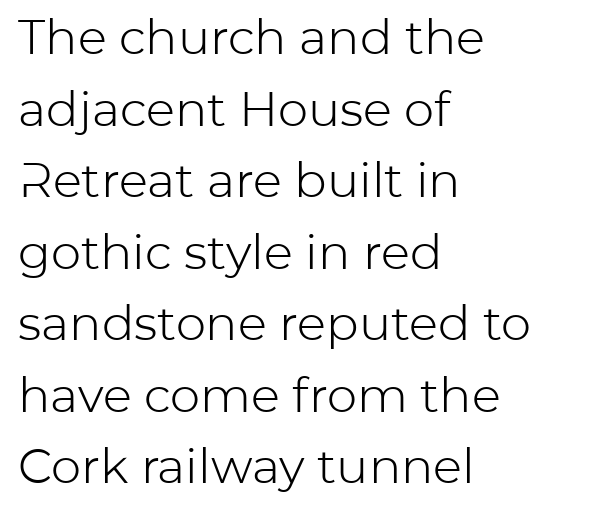
{"serif": "no", "italic": "no", "bold": "no", "weight": "light", "width": "normal", "stroke_contrast": "low", "x_height": "medium", "monospaced": "no", "underline": "no", "align": "left", "line_spacing": "normal", "line_spacing_ratio": 1.49, "letter_spacing": "normal", "letter_spacing_em": 0.0, "glyph_px": 48}
